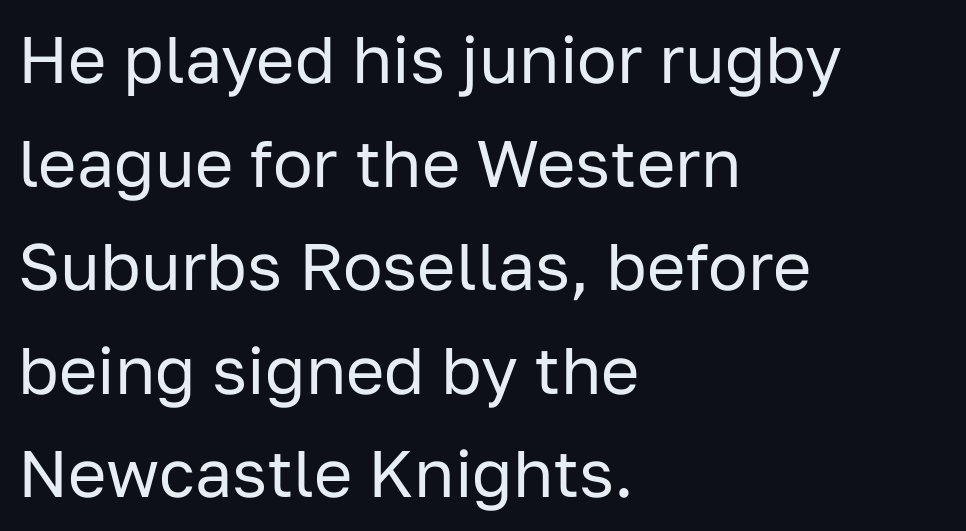
{"serif": "no", "italic": "no", "bold": "no", "weight": "regular", "width": "normal", "stroke_contrast": "low", "x_height": "medium", "monospaced": "no", "underline": "no", "align": "left", "line_spacing": "normal", "line_spacing_ratio": 1.57, "letter_spacing": "normal", "letter_spacing_em": 0.0, "glyph_px": 66}
